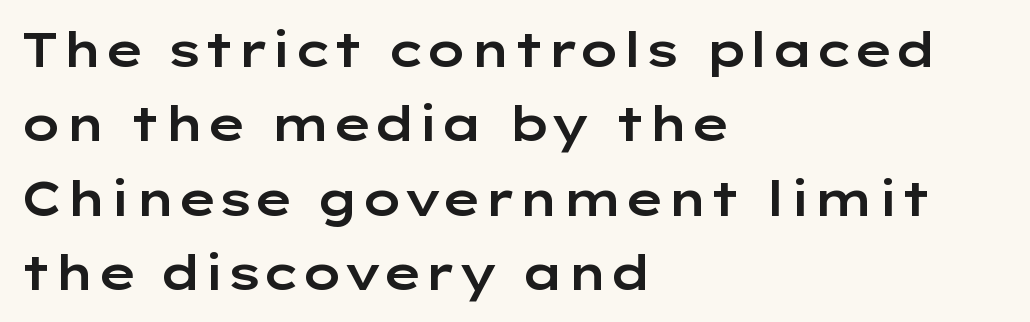
Serif or sans? Sans — the stroke terminals are bare. Visually the block forms a straight wall on the left and a jagged coastline on the right. The words here are not underlined. What's the leading like? Ordinary, nothing unusual. Each letter keeps its own natural width here, so spacing adapts to shape. The letters stand straight up with perfectly vertical stems.
